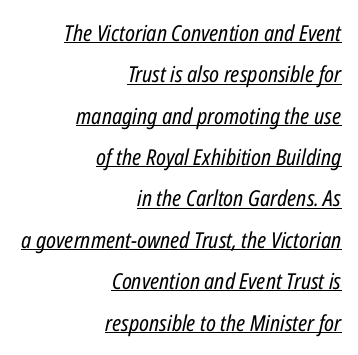
The image shows 22 px text type, italic (leaning right); set right-aligned, line spacing 1.88x, normal letter spacing, underlined.
